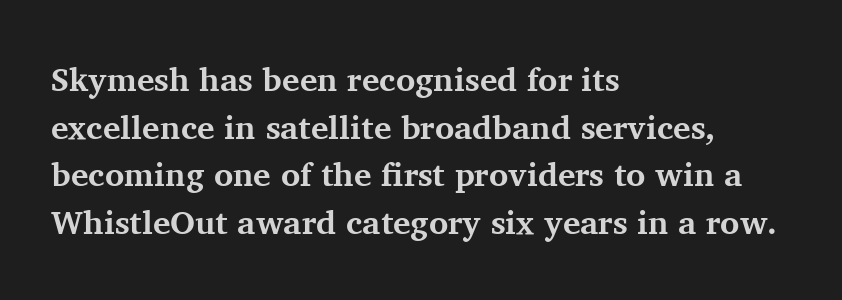
The image shows 33 px bold serif type, upright; set left-aligned, normal line spacing (1.44x), normal letter spacing, not underlined; medium stroke contrast and a medium x-height.
